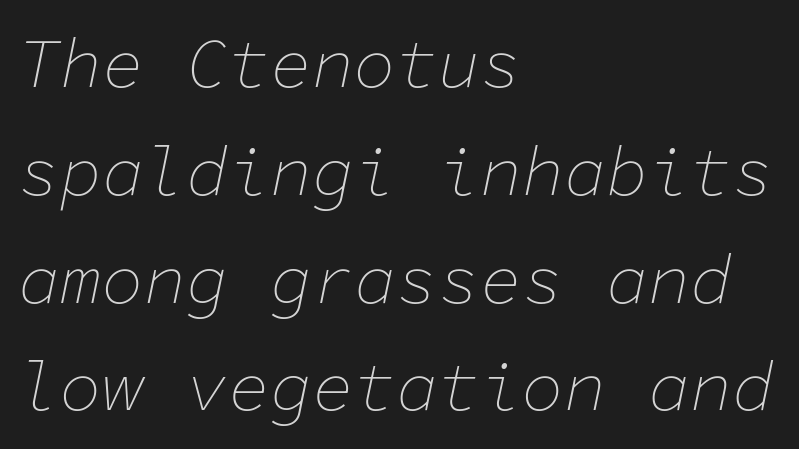
{"italic": "yes", "lean": "right", "slant_degrees": 11, "bold": "no", "weight": "thin", "width": "normal", "stroke_contrast": "low", "x_height": "medium", "monospaced": "yes", "underline": "no", "align": "left", "line_spacing": "normal", "line_spacing_ratio": 1.54, "letter_spacing": "normal", "letter_spacing_em": 0.0, "glyph_px": 70}
